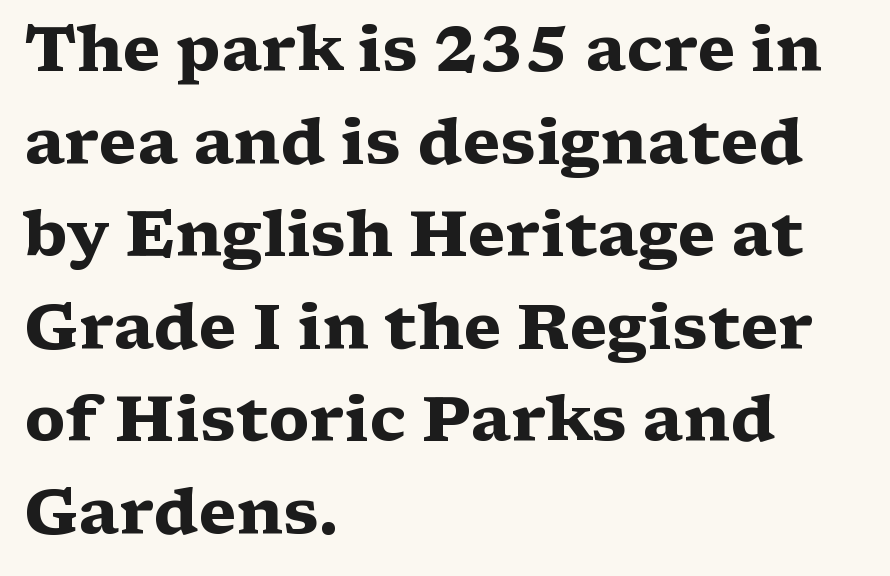
The image shows 63 px heavy, wide serif type, upright; set left-aligned, normal line spacing (1.47x), normal letter spacing, not underlined; medium stroke contrast and a medium x-height.
